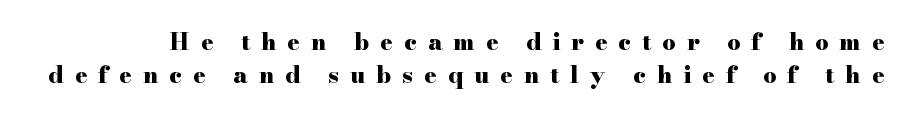
{"italic": "no", "bold": "yes", "underline": "no", "line_spacing": "normal", "line_spacing_ratio": 1.43, "letter_spacing": "wide", "letter_spacing_em": 0.48, "glyph_px": 23}
